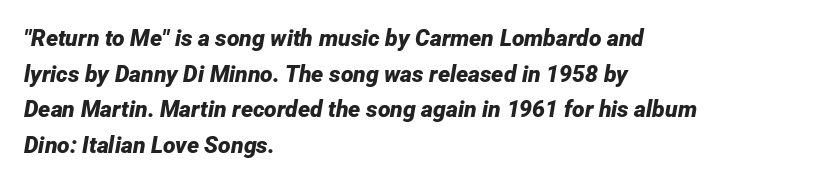
The image shows 23 px bold type, italic (leaning right); set left-aligned, normal line spacing (1.55x), normal letter spacing, not underlined.
